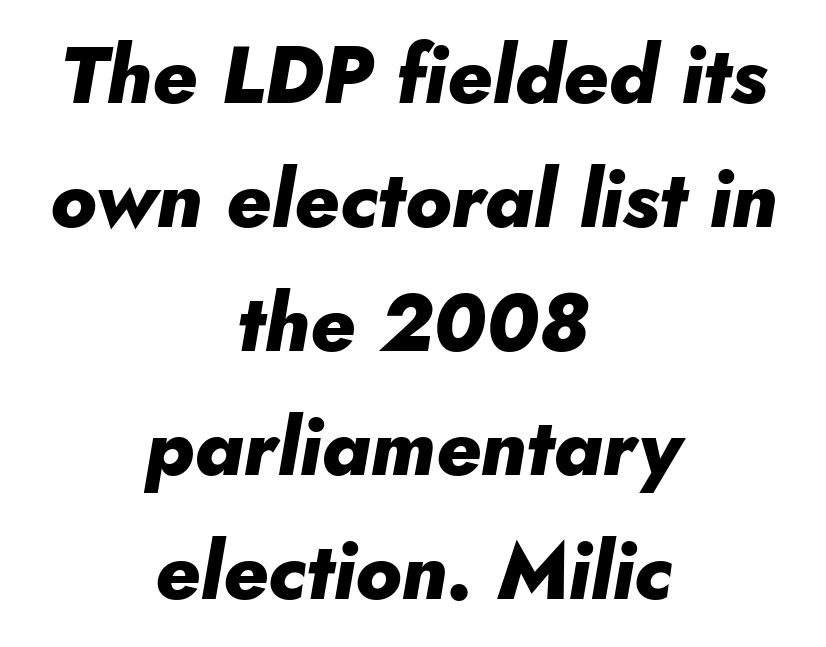
These lines are rendered in a variable-pitch font. The passage shown is not underscored anywhere. Horizontally, the lines are justified to the midpoint only. Rendered with sloped, italic letterforms. The passage shown is emphatically bold. The block of text has a typical density, with ordinary space between rows.
